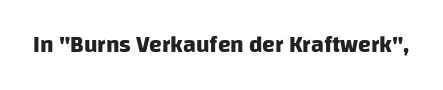
{"bold": "yes", "underline": "no", "letter_spacing": "normal", "letter_spacing_em": 0.0, "glyph_px": 23}
